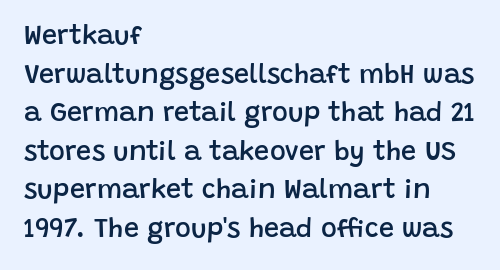
Q: Is the text bold? A: Semi-bold.
Q: Is the text italic (slanted)? A: No, it is upright.
Q: Is the text underlined? A: No.
Q: How is the paragraph aligned? A: Left-aligned.
Q: Is the spacing between letters normal or unusually wide? A: Normal.
Q: Is the spacing between lines tight, normal or loose? A: Normal.
